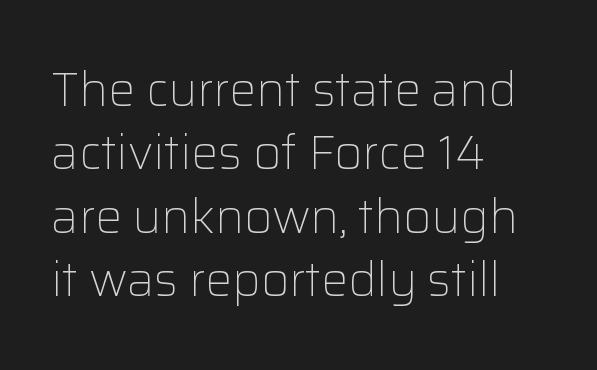
The image shows 48 px light sans-serif type, upright; set left-aligned, normal line spacing (1.32x), normal letter spacing, not underlined; low stroke contrast and a medium x-height.
